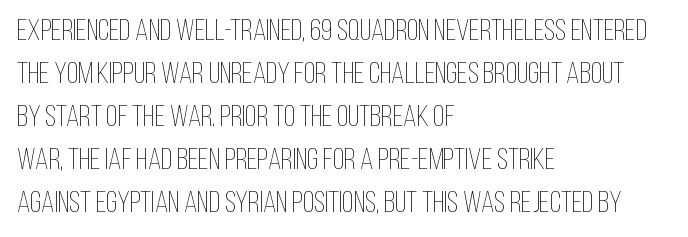
Is the block centered? No — it sits flush against the left margin. Proportional: the letters do not fall into vertical columns. A typesetter would call this zero additional tracking. The letterforms sit at book weight or below.
